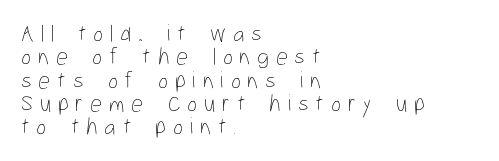
{"italic": "no", "bold": "no", "underline": "no", "align": "left", "line_spacing": "tight", "line_spacing_ratio": 0.97, "letter_spacing": "wide", "letter_spacing_em": 0.28, "glyph_px": 24}
